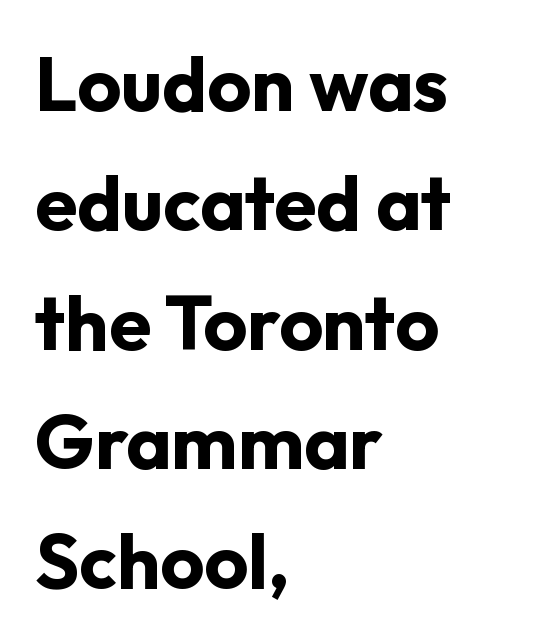
{"serif": "no", "italic": "no", "bold": "yes", "weight": "bold", "width": "normal", "stroke_contrast": "low", "x_height": "medium", "monospaced": "no", "underline": "no", "align": "left", "line_spacing": "normal", "line_spacing_ratio": 1.57, "letter_spacing": "normal", "letter_spacing_em": 0.0, "glyph_px": 76}
